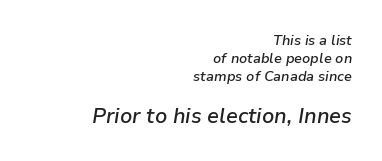
You could call the tracking neutral — neither tight nor loose. Check under the words: just untouched page. Style check: oblique. Look at the glyph heights: the lower group is clearly the bigger setting. The passage shown stacks its lines at a standard gap. The typesetter chose a ragged-left arrangement here.
